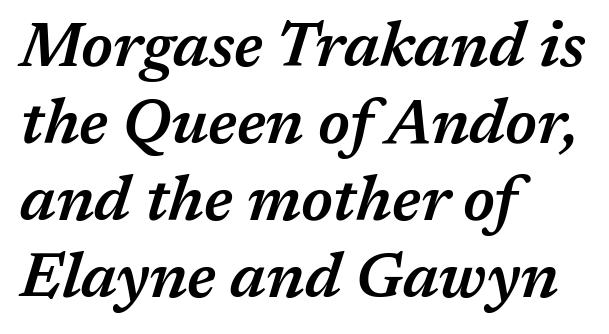
{"italic": "yes", "lean": "right", "slant_degrees": 17, "bold": "semi", "weight": "semibold", "width": "normal", "stroke_contrast": "medium", "x_height": "medium", "monospaced": "no", "underline": "no", "align": "left", "line_spacing_ratio": 1.24, "letter_spacing": "normal", "letter_spacing_em": 0.0, "glyph_px": 62}
